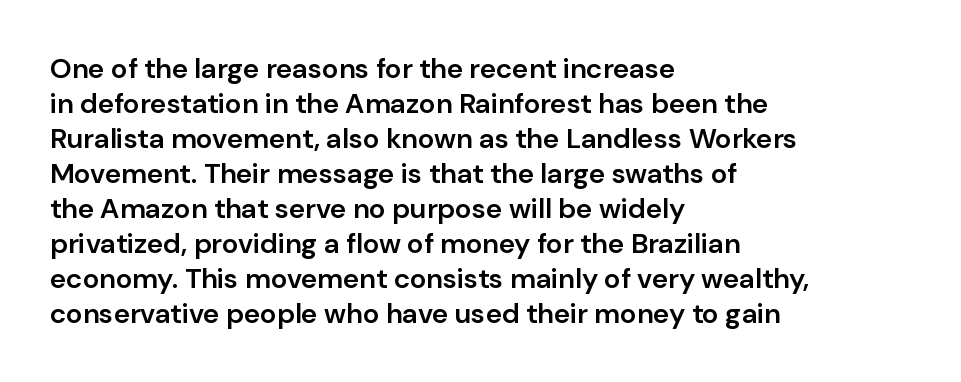
The image shows 28 px semibold sans-serif type, upright; set left-aligned, normal line spacing (1.25x), normal letter spacing, not underlined; low stroke contrast and a medium x-height.
